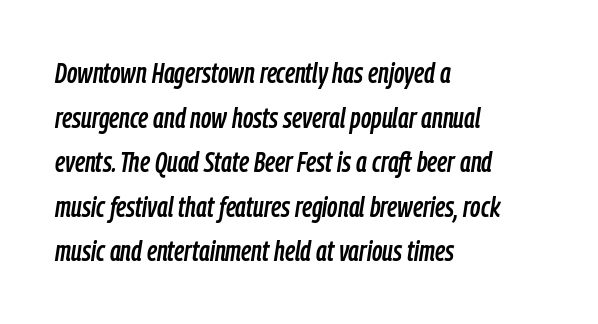
The image shows 28 px condensed type, italic (leaning right); set left-aligned, normal line spacing (1.59x), normal letter spacing, not underlined; low stroke contrast and a medium x-height.
